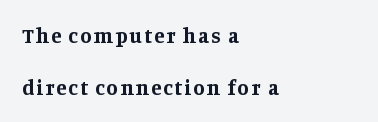
The compositor pushed each line to the left boundary. Style check: upright. Weight check: bold — yes, fully. Successive baselines arrive slowly, with a big drop between each. The words here are not underlined.
